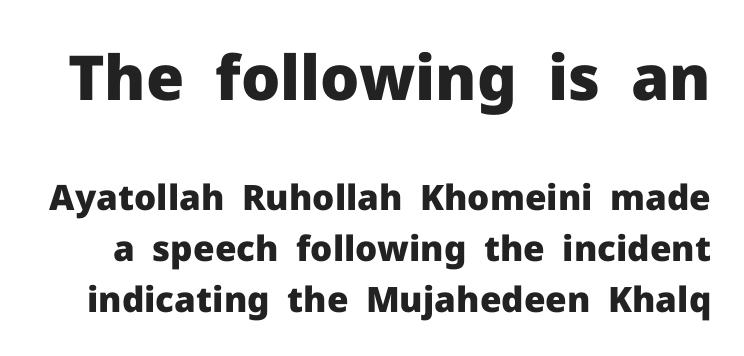
{"serif": "no", "italic": "no", "bold": "yes", "weight": "heavy", "width": "normal", "stroke_contrast": "low", "x_height": "medium", "monospaced": "no", "underline": "no", "line_spacing": "normal", "line_spacing_ratio": 1.45, "letter_spacing": "normal", "letter_spacing_em": 0.0, "larger_block": "first", "size_ratio": 1.77, "glyph_px": 62}
